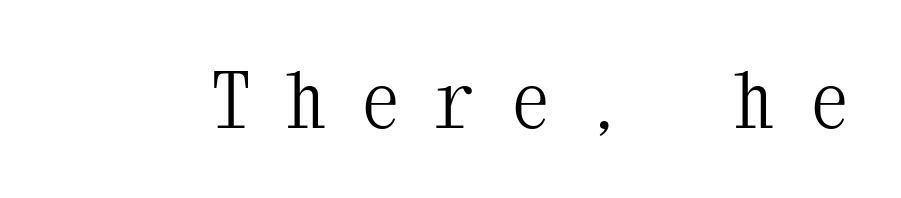
The image shows 77 px light, condensed serif type, upright, monospaced; set unusually wide letter spacing (+0.47 em), not underlined; medium stroke contrast and a medium x-height.
